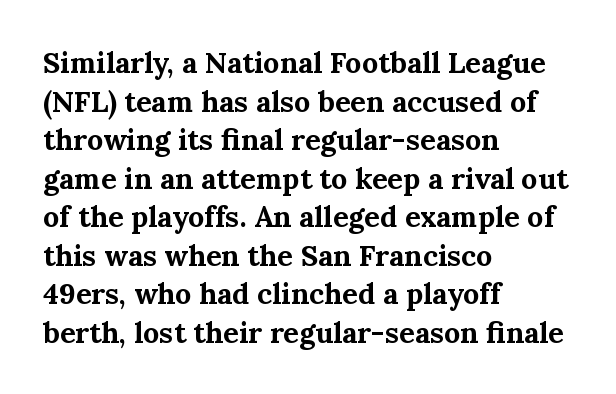
If you drew a line through each stem, it would be perfectly vertical. Here the designer chose a conventional face with non-uniform glyph widths. Between one letter and the next there's only the usual sliver of space. The glyphs in this specimen are seriffed. The block of text has a typical density, with ordinary space between rows.
